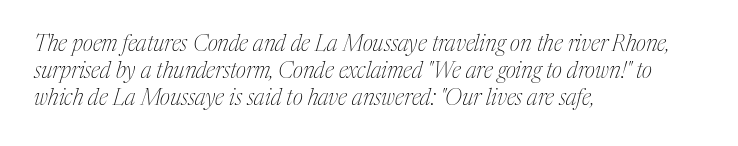
A classic flush-left, rag-right setting is used for this passage. This reads as an unemphasized weight, regular at the heaviest. The line texture is even and compact thanks to regular tracking. The letters are slanted; this is an italic face. Decoration check: the copy has no underline.
